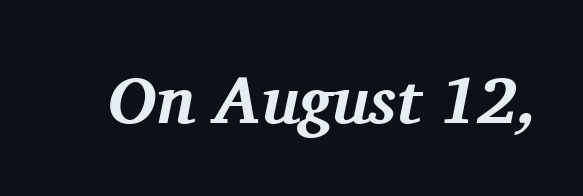
Q: Is the text bold? A: Yes.
Q: Is the text italic (slanted)? A: Yes, it leans right by about 11 degrees.
Q: Is the typeface a serif or a sans-serif typeface? A: Serif.
Q: Is the text underlined? A: No.
Q: Is the spacing between letters normal or unusually wide? A: Normal.
Q: Width (condensed, normal, or wide)? A: Normal.
Q: Stroke contrast? A: Medium.
Q: x-height? A: Medium.
Q: Monospaced? A: No.
